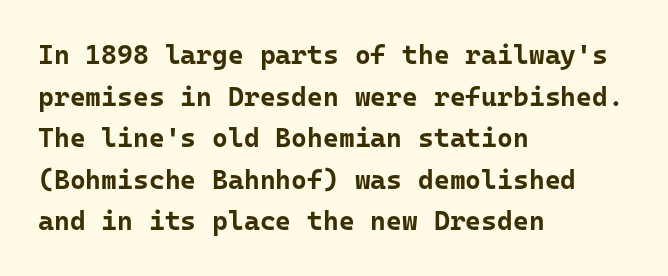
Q: Is the text bold? A: Yes.
Q: Is the text italic (slanted)? A: No, it is upright.
Q: Is the text underlined? A: No.
Q: How is the paragraph aligned? A: Left-aligned.
Q: Is the spacing between letters normal or unusually wide? A: Normal.
Q: Is the spacing between lines tight, normal or loose? A: Normal.
